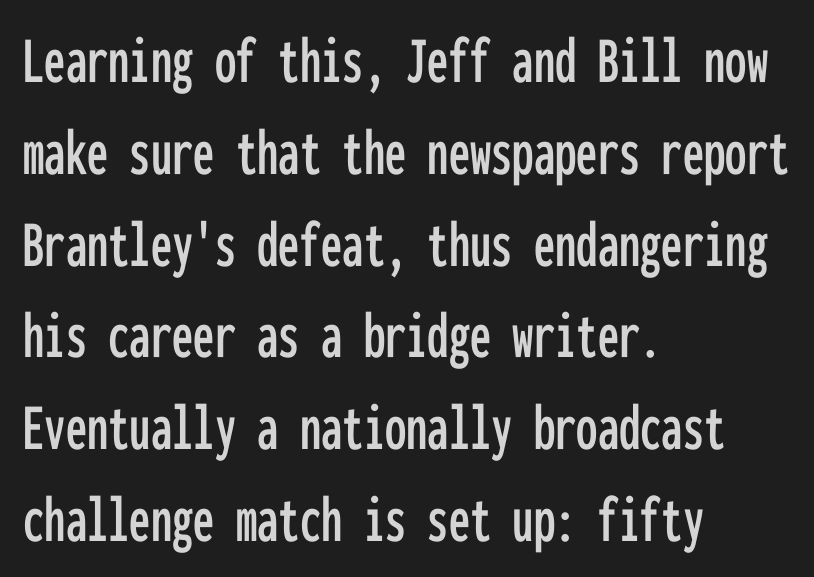
{"serif": "no", "italic": "no", "width": "condensed", "stroke_contrast": "low", "x_height": "medium", "monospaced": "yes", "underline": "no", "align": "left", "line_spacing": "normal", "line_spacing_ratio": 1.35, "letter_spacing": "normal", "letter_spacing_em": 0.0, "glyph_px": 68}
